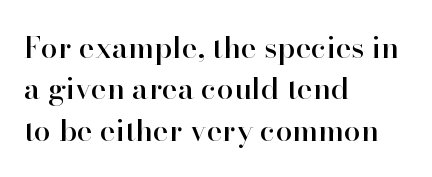
The image shows 30 px serif type, upright; set left-aligned, normal line spacing (1.38x), normal letter spacing, not underlined; high stroke contrast and a small x-height.
